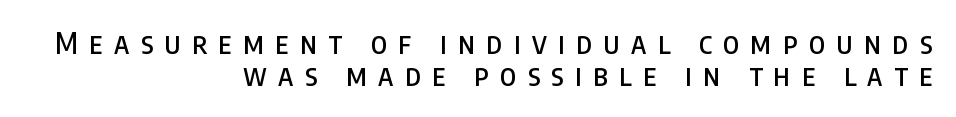
{"serif": "no", "italic": "no", "width": "condensed", "stroke_contrast": "low", "x_height": "large", "monospaced": "no", "underline": "no", "align": "right", "line_spacing": "tight", "line_spacing_ratio": 1.09, "letter_spacing": "wide", "letter_spacing_em": 0.39, "glyph_px": 29}
